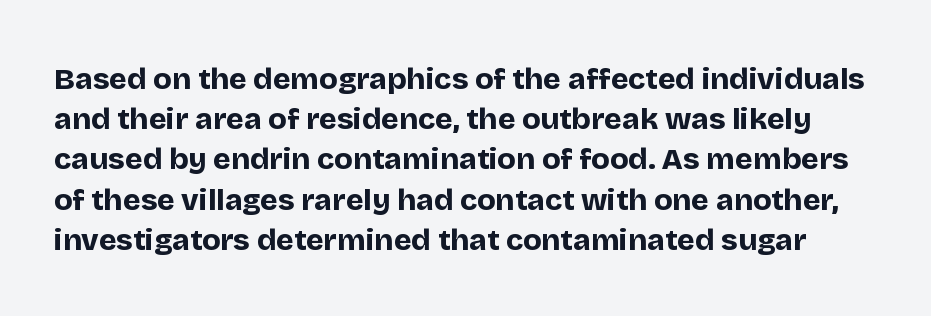
The image shows 30 px bold sans-serif type, upright; set normal line spacing (1.34x), normal letter spacing, not underlined; low stroke contrast and a large x-height.
